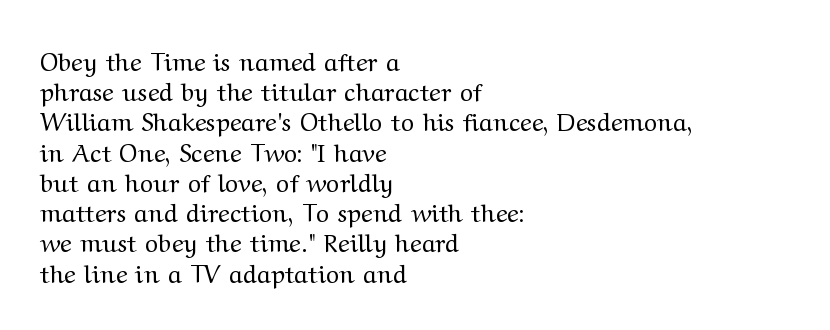
In terms of posture, this sample is upright. The rendering keeps characters at their native spacing. Caption: face not bold, strokes unweighted. The string is rendered with underlining switched off. Horizontal alignment here is leftward, the default for most running prose.
